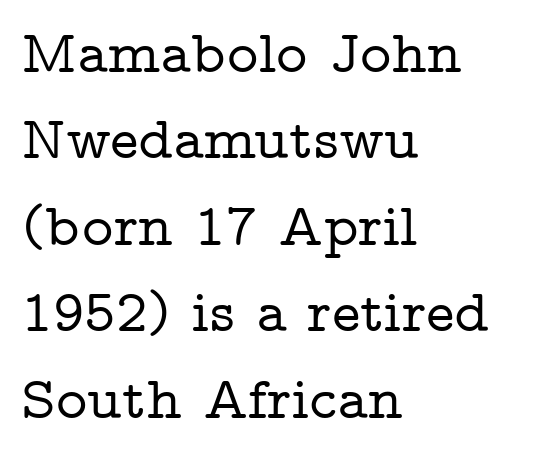
What stands out about the letter spacing? Nothing — it is the standard amount. The rag falls on the right side of this text block. The text was rendered using a seriffed face with decorative stroke endings. Vertical spacing — default. Looks like regular typesetting: each glyph gets only the width it needs. Tall strokes in this sample are plumb rather than angled.
